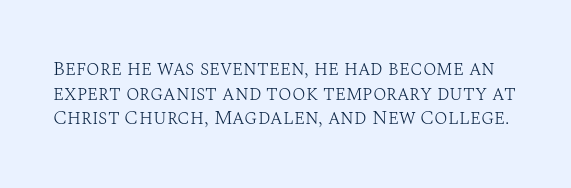
The image shows 20 px text type, upright; set line spacing 1.23x, normal letter spacing, not underlined.
